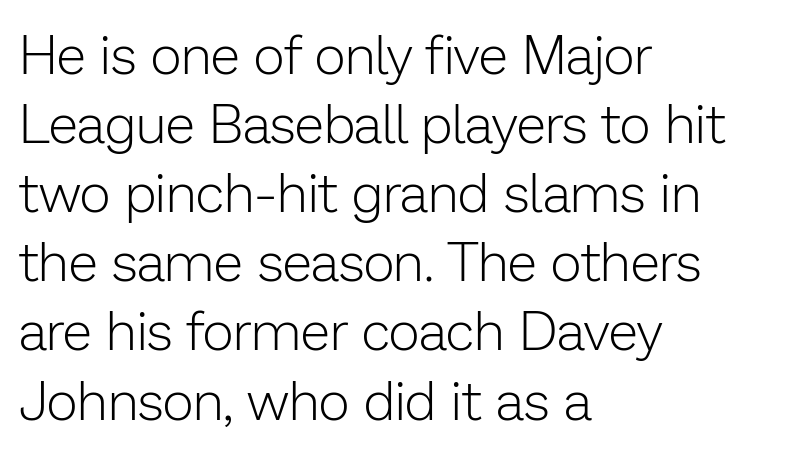
The image shows 54 px light sans-serif type, upright; set left-aligned, normal line spacing (1.28x), normal letter spacing, not underlined; low stroke contrast and a medium x-height.
